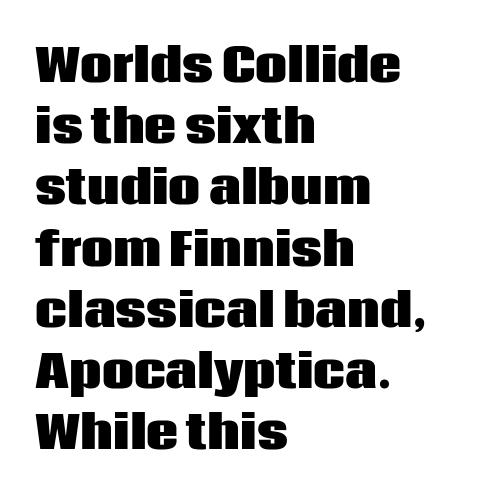
The image shows 45 px heavy sans-serif type, upright; set left-aligned, normal line spacing (1.36x), normal letter spacing, not underlined; low stroke contrast and a large x-height.
